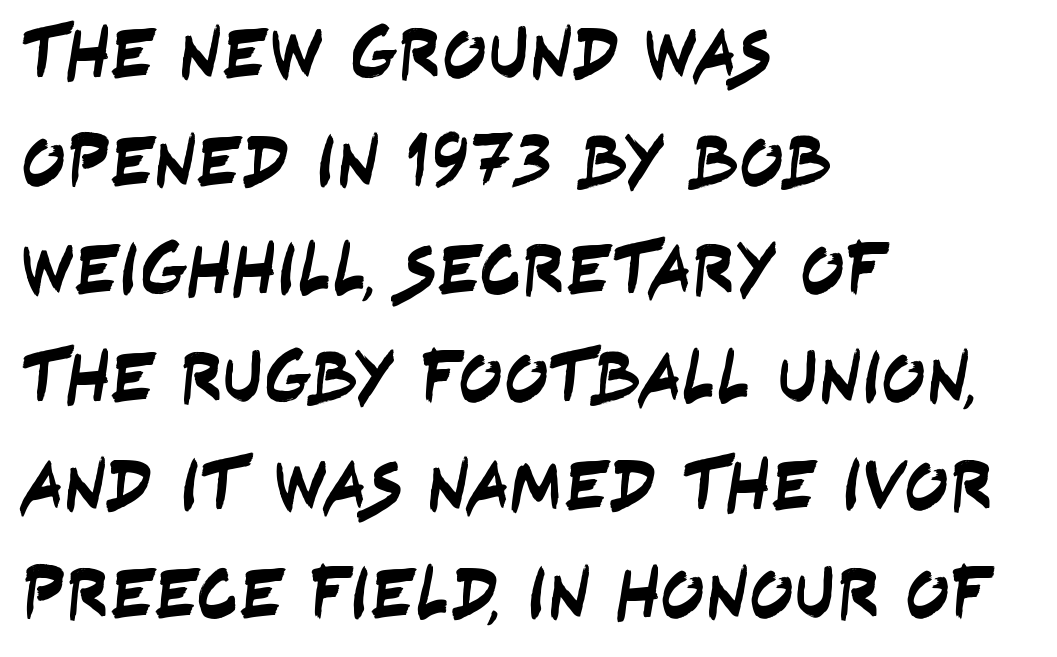
Glyph-to-glyph distance matches everyday printed text. Where is the straight margin? On the left. The line-height multiplier appears to be the usual default. Quick note: underline off.
